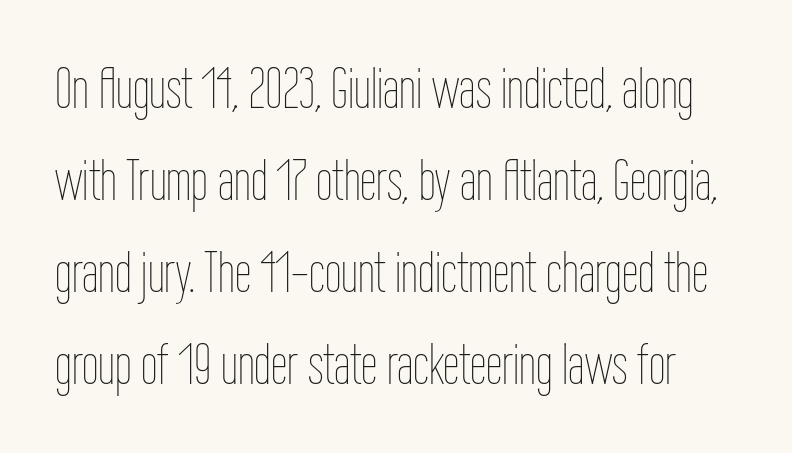
Type without underlining. Inter-character spacing is left at the font's built-in metrics. Summary of vertical rhythm: regular, with standard interline spacing. No extra ink here — the face is not bold. Proportional: the letters do not fall into vertical columns.
